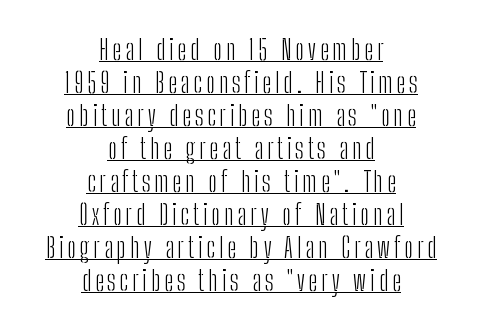
Is there an underline? Yes — a line sits under the letters. Upright lettering throughout. Do the characters align in a grid? No, the font is proportional. The strokes are not fattened; the text isn't bold. Stroke terminals: plain, sans-serif. The typesetter chose a symmetrical, centered arrangement here.
